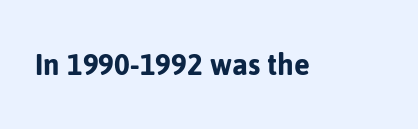
The image shows 34 px sans-serif type, upright; set normal letter spacing, not underlined; low stroke contrast and a medium x-height.
